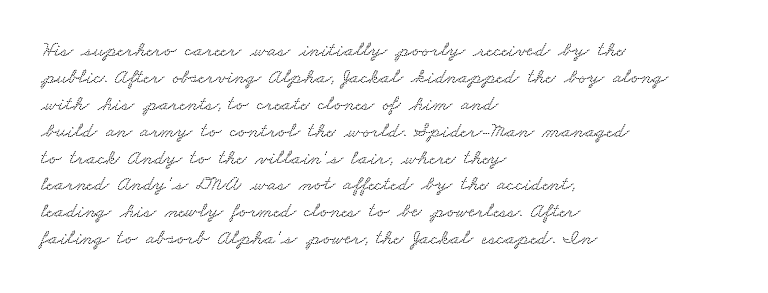
Between one letter and the next there's only the usual sliver of space. Nobody drew a line under any word here. One glance says typical: line gaps are just what's usual. This rendering uses left alignment, leaving the right contour irregular.
